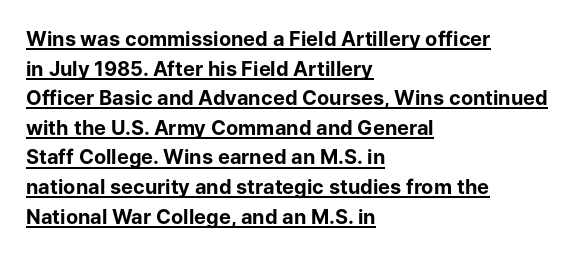
Q: Is the text bold? A: Yes.
Q: Is the text italic (slanted)? A: No, it is upright.
Q: Is the text underlined? A: Yes.
Q: How is the paragraph aligned? A: Left-aligned.
Q: Is the spacing between letters normal or unusually wide? A: Normal.
Q: Is the spacing between lines tight, normal or loose? A: Normal.
